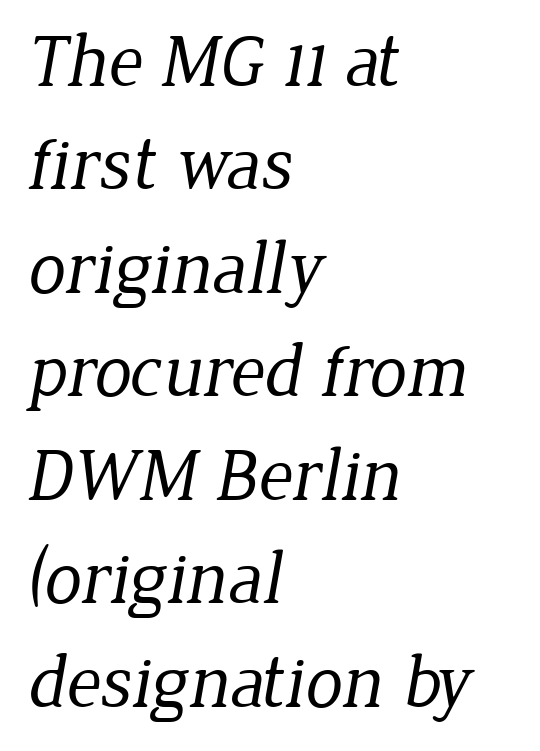
Regular leading. The typesetter chose a ragged-right arrangement here. To sum up the face: it has serifs. Proportional: the letters do not fall into vertical columns.
